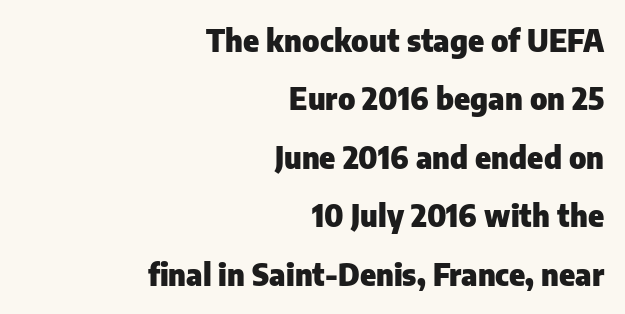
Q: Is the text bold? A: Yes.
Q: Is the text italic (slanted)? A: No, it is upright.
Q: Is the typeface a serif or a sans-serif typeface? A: Sans-serif.
Q: Is the text underlined? A: No.
Q: How is the paragraph aligned? A: Right-aligned.
Q: Is the spacing between letters normal or unusually wide? A: Normal.
Q: Is the spacing between lines tight, normal or loose? A: Loose.
Q: Width (condensed, normal, or wide)? A: Normal.
Q: Stroke contrast? A: Low.
Q: x-height? A: Medium.
Q: Monospaced? A: No.
